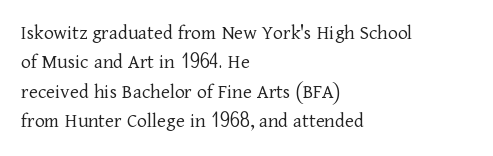
Q: Is the text bold? A: No.
Q: Is the text italic (slanted)? A: No, it is upright.
Q: Is the text underlined? A: No.
Q: How is the paragraph aligned? A: Left-aligned.
Q: Is the spacing between letters normal or unusually wide? A: Normal.
Q: Is the spacing between lines tight, normal or loose? A: Normal.
